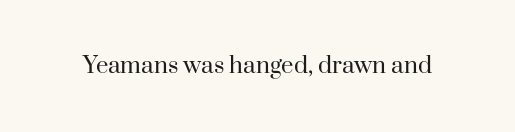
The space directly below the letters is spotless. Quick note: not italic, upright. The line texture is even and compact thanks to regular tracking. These glyphs show unthickened strokes, regular width or finer.
